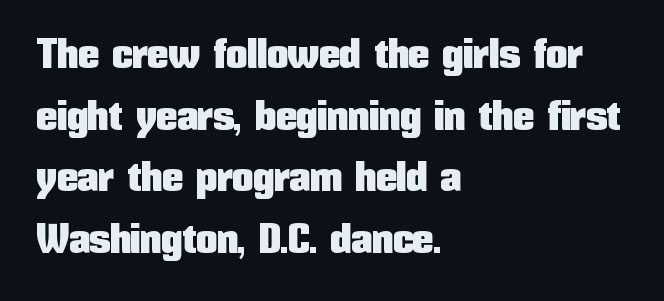
The image shows 42 px condensed sans-serif type, upright; set left-aligned, normal line spacing (1.47x), normal letter spacing, not underlined; low stroke contrast and a medium x-height.
